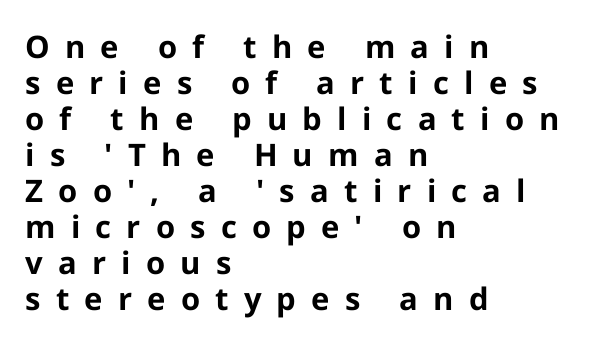
The image shows 31 px bold sans-serif type, upright; set left-aligned, line spacing 1.16x, unusually wide letter spacing (+0.49 em), not underlined; low stroke contrast and a medium x-height.
